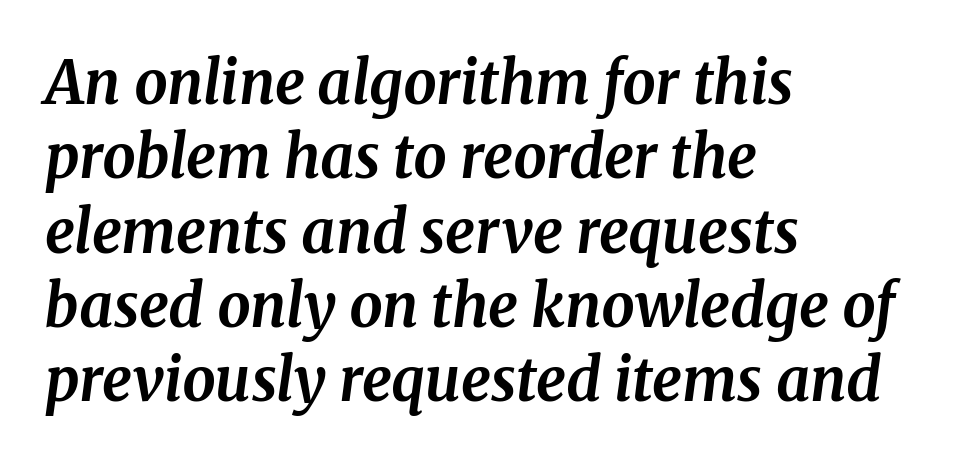
The image shows 59 px bold serif type, italic (leaning right); set left-aligned, normal line spacing (1.26x), normal letter spacing, not underlined; medium stroke contrast and a medium x-height.
